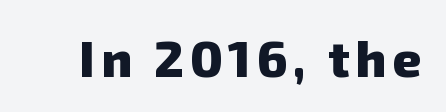
The image shows 51 px heavy sans-serif type; set not underlined; low stroke contrast and a medium x-height.
